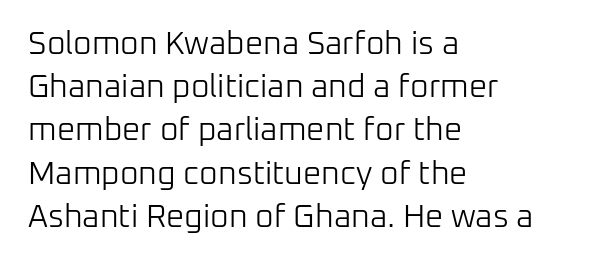
{"serif": "no", "italic": "no", "bold": "no", "weight": "light", "width": "normal", "stroke_contrast": "low", "x_height": "medium", "monospaced": "no", "underline": "no", "align": "left", "line_spacing": "normal", "line_spacing_ratio": 1.35, "letter_spacing": "normal", "letter_spacing_em": 0.0, "glyph_px": 32}
